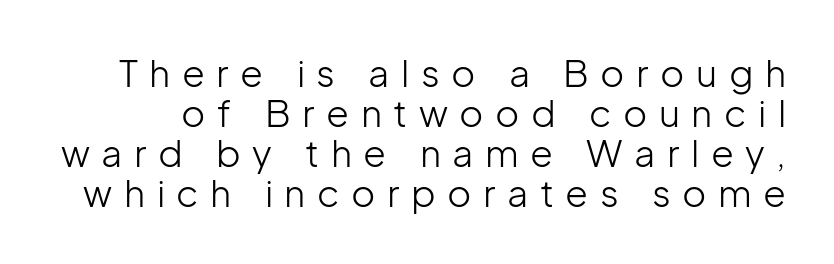
{"serif": "no", "italic": "no", "bold": "no", "weight": "light", "width": "normal", "stroke_contrast": "low", "x_height": "medium", "monospaced": "no", "underline": "no", "line_spacing": "tight", "line_spacing_ratio": 1.08, "letter_spacing": "wide", "letter_spacing_em": 0.31, "glyph_px": 37}
